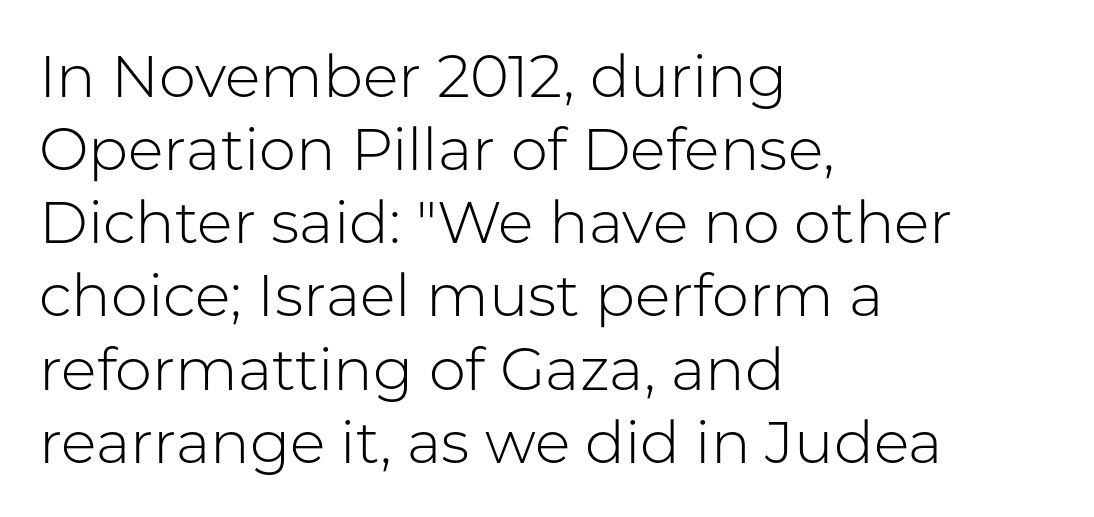
Q: Is the text bold? A: No.
Q: Is the text italic (slanted)? A: No, it is upright.
Q: Is the typeface a serif or a sans-serif typeface? A: Sans-serif.
Q: Is the text underlined? A: No.
Q: How is the paragraph aligned? A: Left-aligned.
Q: Is the spacing between letters normal or unusually wide? A: Normal.
Q: Width (condensed, normal, or wide)? A: Normal.
Q: Stroke contrast? A: Low.
Q: x-height? A: Medium.
Q: Monospaced? A: No.
